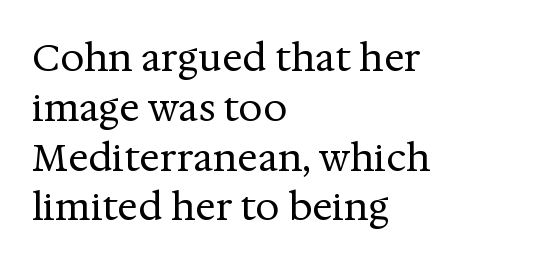
Q: Is the text bold? A: No.
Q: Is the text italic (slanted)? A: No, it is upright.
Q: Is the typeface a serif or a sans-serif typeface? A: Serif.
Q: Is the text underlined? A: No.
Q: How is the paragraph aligned? A: Left-aligned.
Q: Is the spacing between letters normal or unusually wide? A: Normal.
Q: Is the spacing between lines tight, normal or loose? A: Normal.
Q: Width (condensed, normal, or wide)? A: Normal.
Q: Stroke contrast? A: Medium.
Q: x-height? A: Medium.
Q: Monospaced? A: No.
